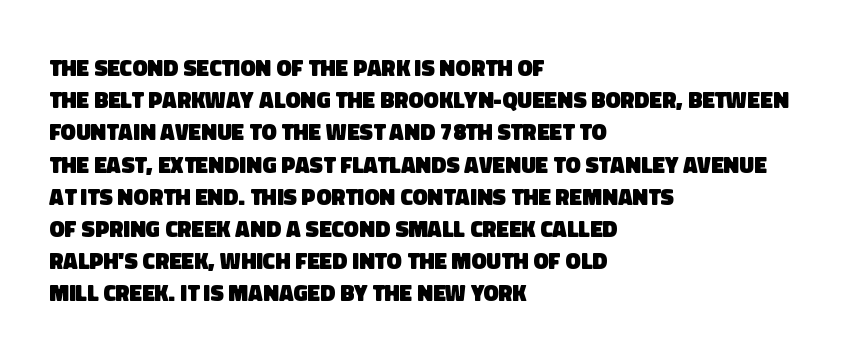
Q: Is the text bold? A: Yes.
Q: Is the text underlined? A: No.
Q: How is the paragraph aligned? A: Left-aligned.
Q: Is the spacing between letters normal or unusually wide? A: Normal.
Q: Is the spacing between lines tight, normal or loose? A: Normal.
